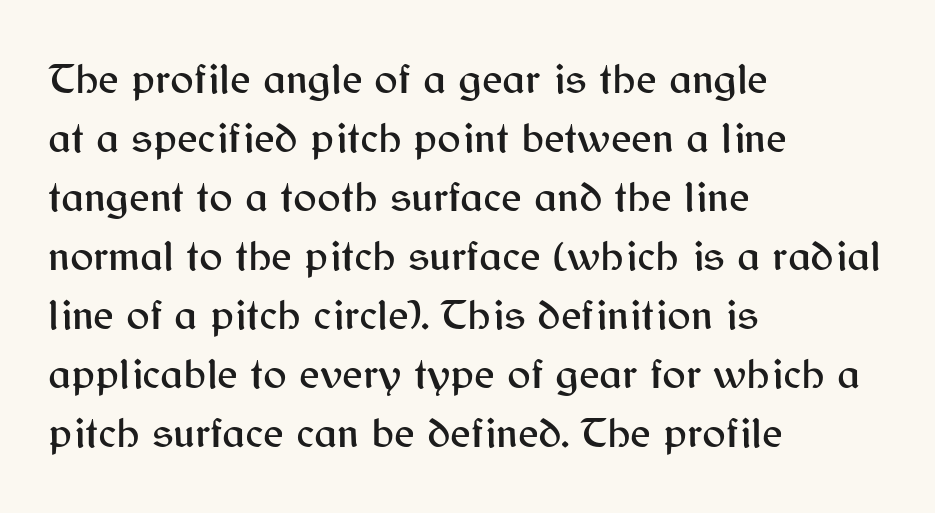
Q: Is the text italic (slanted)? A: No, it is upright.
Q: Is the typeface a serif or a sans-serif typeface? A: Sans-serif.
Q: Is the text underlined? A: No.
Q: How is the paragraph aligned? A: Left-aligned.
Q: Is the spacing between letters normal or unusually wide? A: Normal.
Q: Is the spacing between lines tight, normal or loose? A: Normal.
Q: Width (condensed, normal, or wide)? A: Normal.
Q: Stroke contrast? A: Medium.
Q: x-height? A: Medium.
Q: Monospaced? A: No.
